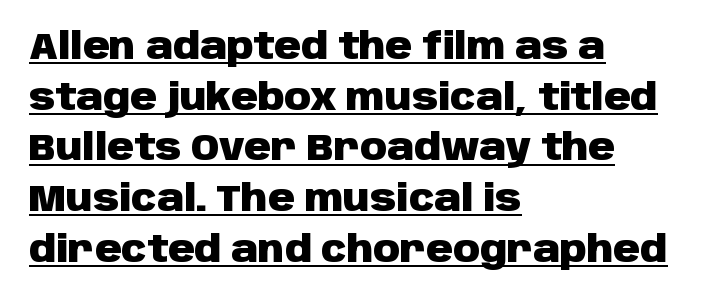
The image shows 37 px heavy sans-serif type, upright; set left-aligned, normal line spacing (1.37x), normal letter spacing, underlined; low stroke contrast and a large x-height.
